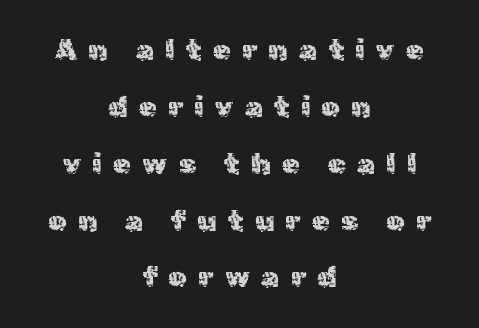
{"serif": "no", "italic": "no", "bold": "no", "weight": "regular", "width": "normal", "x_height": "medium", "monospaced": "no", "underline": "no", "align": "center", "line_spacing": "loose", "line_spacing_ratio": 1.96, "letter_spacing": "wide", "letter_spacing_em": 0.39, "glyph_px": 29}
